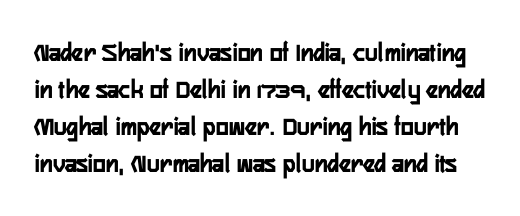
Notice how the stems are strictly vertical — no italics here. Pretty heavy lettering here — definitely bold. Glance below the letters and you will spot only blank space. In terms of letterspacing, this is plain default setting. Interline gaps are of average width in this sample.
